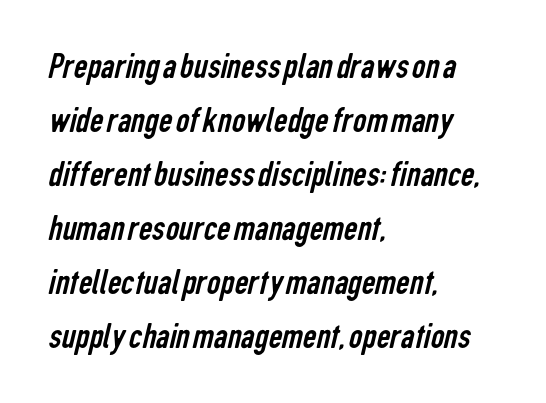
Q: Is the text bold? A: No.
Q: Is the typeface a serif or a sans-serif typeface? A: Sans-serif.
Q: Is the text underlined? A: No.
Q: How is the paragraph aligned? A: Left-aligned.
Q: Is the spacing between letters normal or unusually wide? A: Normal.
Q: Is the spacing between lines tight, normal or loose? A: Normal.
Q: Width (condensed, normal, or wide)? A: Condensed.
Q: Stroke contrast? A: Low.
Q: x-height? A: Medium.
Q: Monospaced? A: No.
